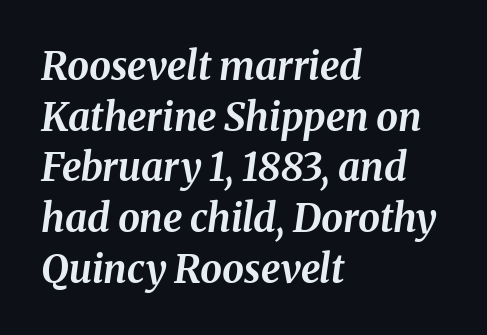
{"italic": "yes", "lean": "right", "slant_degrees": 8, "bold": "yes", "weight": "bold", "width": "normal", "stroke_contrast": "medium", "x_height": "medium", "monospaced": "no", "underline": "no", "align": "left", "line_spacing": "normal", "line_spacing_ratio": 1.3, "letter_spacing": "normal", "letter_spacing_em": 0.0, "glyph_px": 39}
